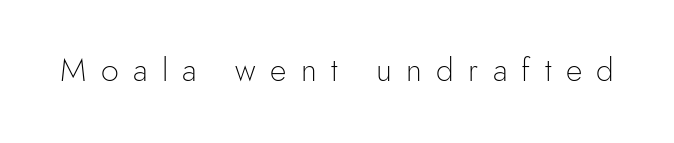
Q: Is the text bold? A: No.
Q: Is the text italic (slanted)? A: No, it is upright.
Q: Is the typeface a serif or a sans-serif typeface? A: Sans-serif.
Q: Is the text underlined? A: No.
Q: Is the spacing between letters normal or unusually wide? A: Unusually wide.
Q: Width (condensed, normal, or wide)? A: Normal.
Q: x-height? A: Small.
Q: Monospaced? A: No.
